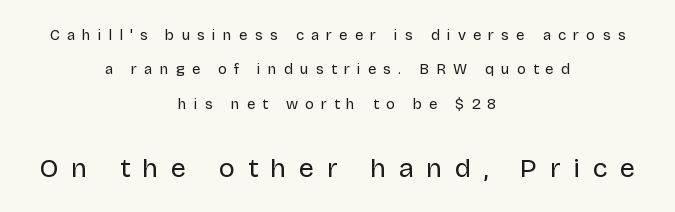
The image shows 27 px text type, upright; set centered, loose line spacing (2.3x), unusually wide letter spacing (+0.47 em), not underlined; the second (bottom) block is 1.8x larger.
